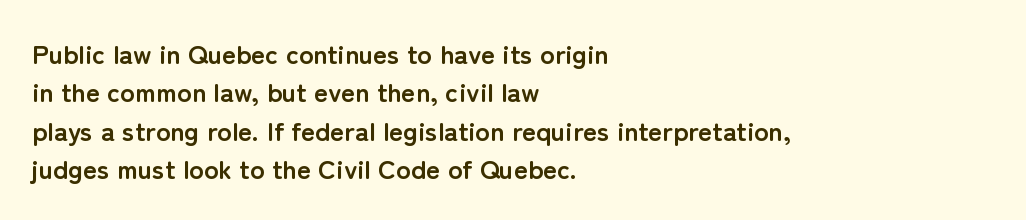
The image shows 27 px bold type, upright; set left-aligned, normal line spacing (1.42x), normal letter spacing, not underlined.
